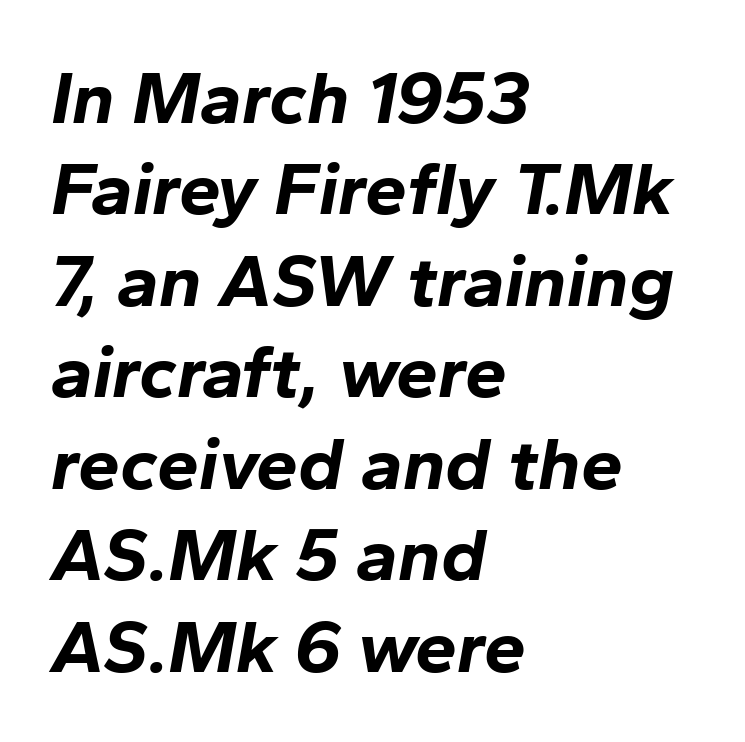
The image shows 75 px bold type, italic (leaning right); set left-aligned, line spacing 1.22x, normal letter spacing, not underlined; low stroke contrast and a medium x-height.
